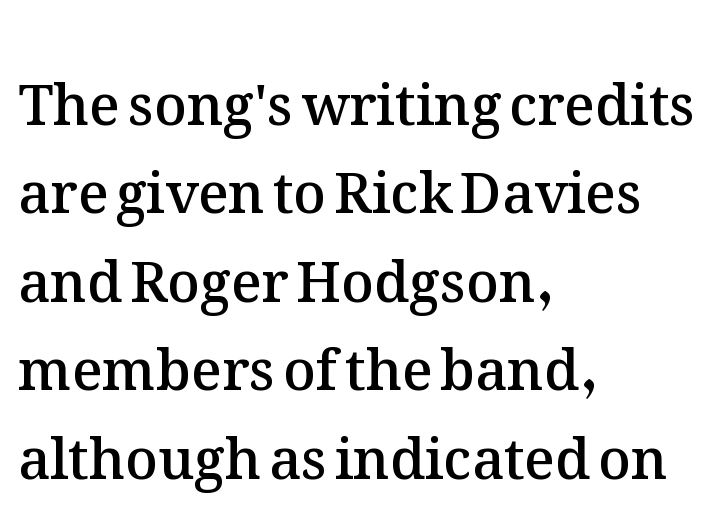
{"italic": "no", "bold": "semi", "weight": "semibold", "width": "normal", "stroke_contrast": "medium", "x_height": "medium", "monospaced": "no", "underline": "no", "align": "left", "line_spacing": "normal", "line_spacing_ratio": 1.58, "letter_spacing": "normal", "letter_spacing_em": 0.0, "glyph_px": 56}
